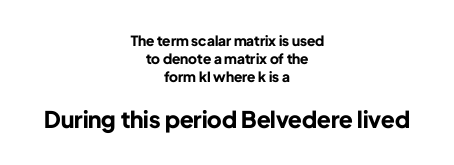
Q: Is the text bold? A: Yes.
Q: Is the text italic (slanted)? A: No, it is upright.
Q: Is the text underlined? A: No.
Q: How is the paragraph aligned? A: Centered.
Q: Is the spacing between letters normal or unusually wide? A: Normal.
Q: Is the spacing between lines tight, normal or loose? A: Normal.
Q: Which block of text is set in a larger size, the first (top) or the second (bottom)? A: The second (bottom) one.
